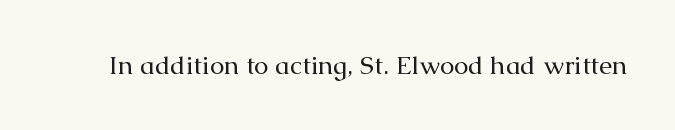
{"italic": "no", "bold": "no", "underline": "no", "letter_spacing": "normal", "letter_spacing_em": 0.0, "glyph_px": 26}
